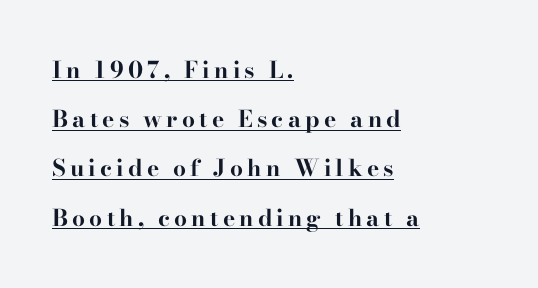
Q: Is the text bold? A: Yes.
Q: Is the text italic (slanted)? A: No, it is upright.
Q: Is the text underlined? A: Yes.
Q: How is the paragraph aligned? A: Left-aligned.
Q: Is the spacing between lines tight, normal or loose? A: Loose.
